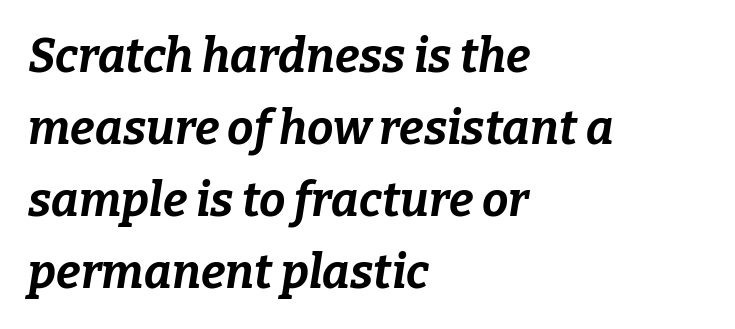
{"italic": "yes", "lean": "right", "slant_degrees": 9, "bold": "yes", "weight": "bold", "width": "normal", "stroke_contrast": "low", "x_height": "medium", "monospaced": "no", "underline": "no", "align": "left", "line_spacing": "normal", "line_spacing_ratio": 1.53, "letter_spacing": "normal", "letter_spacing_em": 0.0, "glyph_px": 47}
